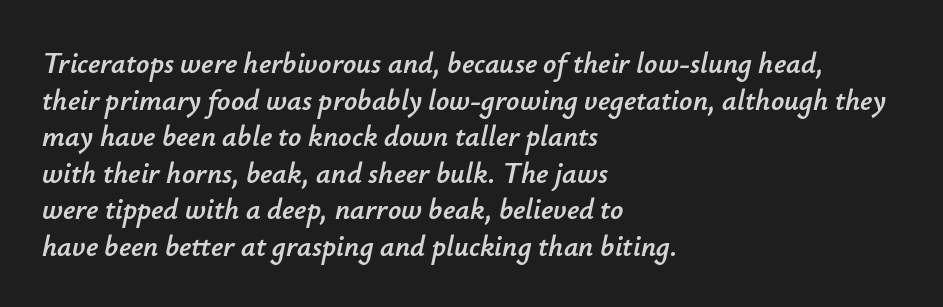
Alignment: flush left. Character widths vary here, with narrow letters taking less room than wide ones. Any mark beneath the type? The region is blank. A typesetter would call this leading conventional body-copy spacing. Characters are canted at an angle relative to the baseline's perpendicular.
